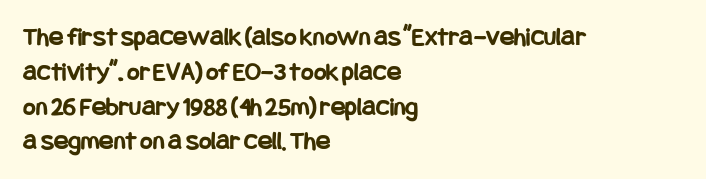
Q: Is the text bold? A: Yes.
Q: Is the text italic (slanted)? A: No, it is upright.
Q: Is the text underlined? A: No.
Q: How is the paragraph aligned? A: Left-aligned.
Q: Is the spacing between letters normal or unusually wide? A: Normal.
Q: Is the spacing between lines tight, normal or loose? A: Normal.
